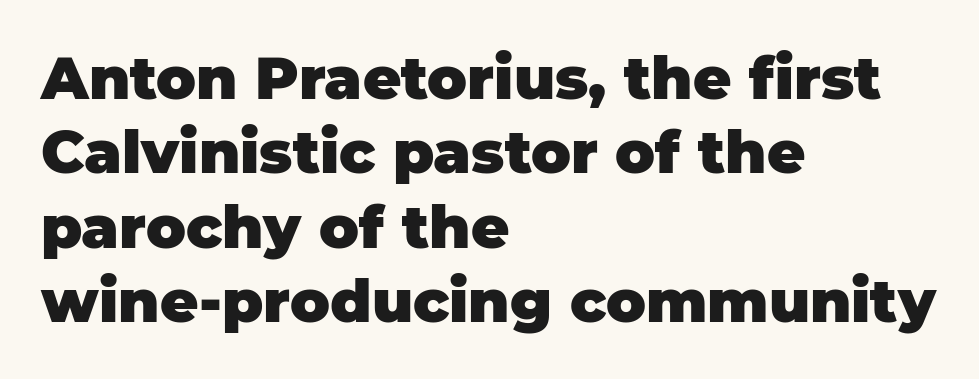
This rendering features lettering with no underline. Inter-character spacing is left at the font's built-in metrics. Varying glyph widths throughout — classic text-font behaviour. Classification — sans serif.
